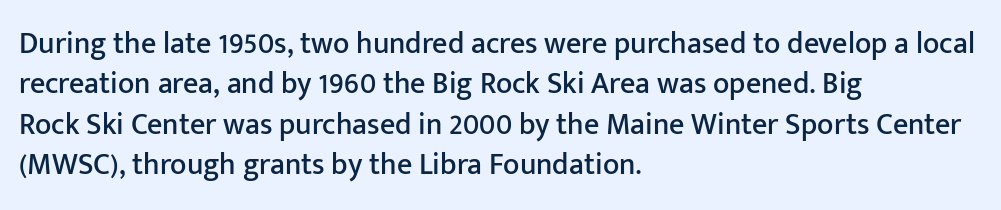
Q: Is the text italic (slanted)? A: No, it is upright.
Q: Is the typeface a serif or a sans-serif typeface? A: Sans-serif.
Q: Is the text underlined? A: No.
Q: How is the paragraph aligned? A: Left-aligned.
Q: Is the spacing between letters normal or unusually wide? A: Normal.
Q: Is the spacing between lines tight, normal or loose? A: Normal.
Q: Width (condensed, normal, or wide)? A: Normal.
Q: Stroke contrast? A: Low.
Q: x-height? A: Medium.
Q: Monospaced? A: No.
